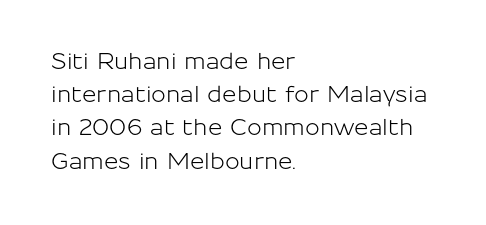
{"italic": "no", "underline": "no", "align": "left", "line_spacing": "normal", "line_spacing_ratio": 1.51, "letter_spacing": "normal", "letter_spacing_em": 0.0, "glyph_px": 22}
